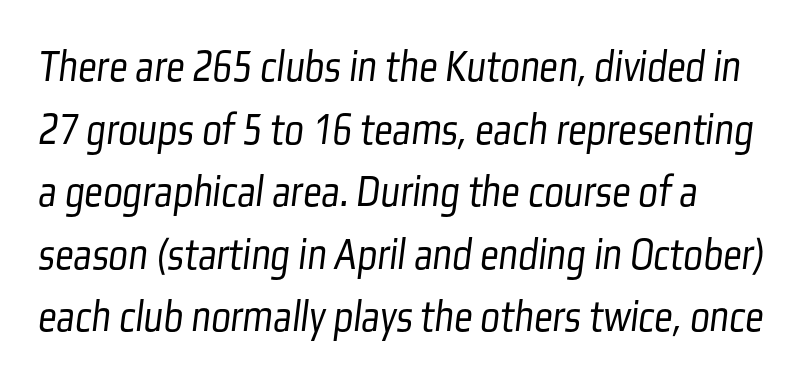
Compared with a typical body face, this is equally light or lighter still. Descenders hang freely into open space. The line texture is even and compact thanks to regular tracking. The lines sit at an ordinary, default distance from one another. A typesetter would call this proportional, since set widths differ per character.
